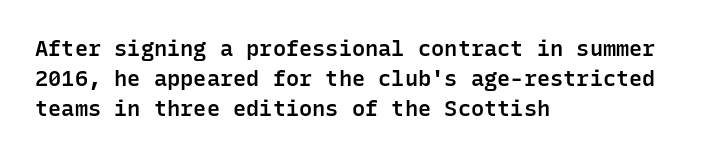
Q: Is the text bold? A: Semi-bold.
Q: Is the text italic (slanted)? A: No, it is upright.
Q: Is the text underlined? A: No.
Q: How is the paragraph aligned? A: Left-aligned.
Q: Is the spacing between letters normal or unusually wide? A: Normal.
Q: Is the spacing between lines tight, normal or loose? A: Normal.
